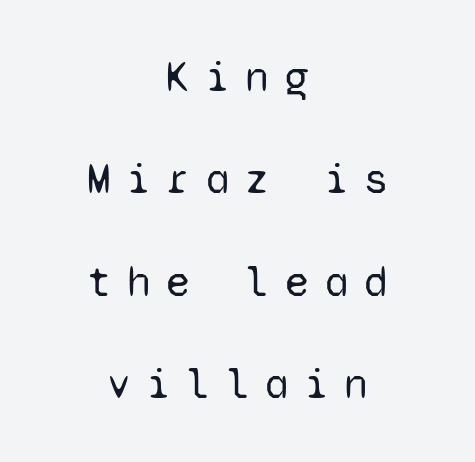
The space between consecutive lines is lavish. Italic: no, the glyphs are upright roman. Stroke thickness stays within the range of a standard reading face or lighter. Neither beginnings nor endings align; midpoints do. A clean baseline with only descenders dipping below it.
